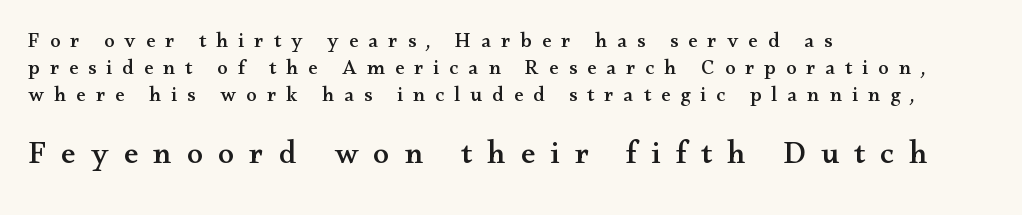
Q: Is the text italic (slanted)? A: No, it is upright.
Q: Is the typeface a serif or a sans-serif typeface? A: Serif.
Q: Is the text underlined? A: No.
Q: How is the paragraph aligned? A: Left-aligned.
Q: Is the spacing between letters normal or unusually wide? A: Unusually wide.
Q: Is the spacing between lines tight, normal or loose? A: Normal.
Q: Which block of text is set in a larger size, the first (top) or the second (bottom)? A: The second (bottom) one.
Q: Width (condensed, normal, or wide)? A: Wide.
Q: Stroke contrast? A: Medium.
Q: x-height? A: Small.
Q: Monospaced? A: No.
